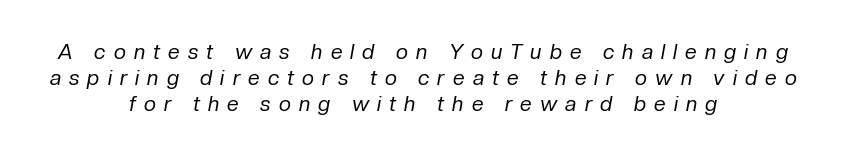
The image shows 21 px text type, italic (leaning right); set centered, line spacing 1.23x, unusually wide letter spacing (+0.39 em), not underlined.
